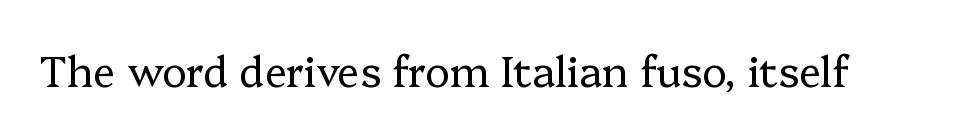
{"serif": "yes", "italic": "no", "bold": "no", "weight": "regular", "width": "normal", "stroke_contrast": "low", "x_height": "medium", "monospaced": "no", "underline": "no", "letter_spacing": "normal", "letter_spacing_em": 0.0, "glyph_px": 42}
